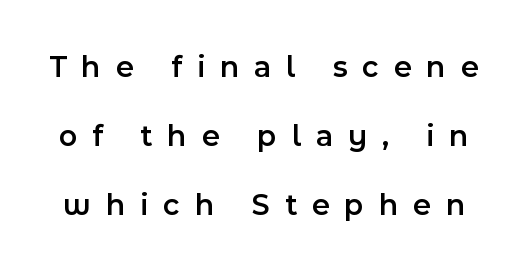
The passage shown stacks its lines with a broad gap. Strokes here are thickened, but only to semibold level. Character widths vary here, with narrow letters taking less room than wide ones. The baseline area is clear. Notice how the stems are strictly vertical — no italics here.
